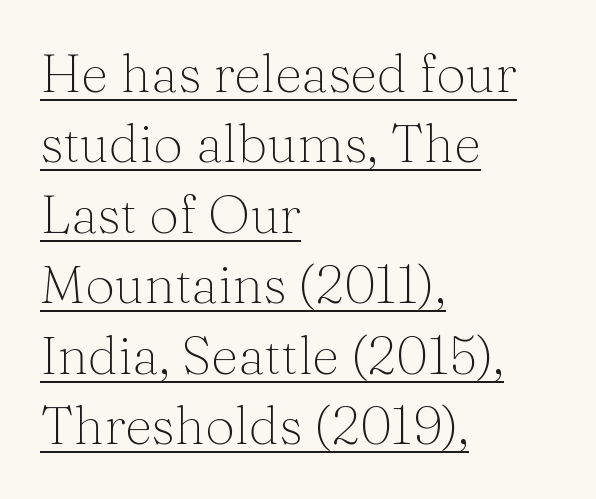
{"serif": "yes", "italic": "no", "bold": "no", "weight": "thin", "width": "normal", "stroke_contrast": "medium", "x_height": "medium", "monospaced": "no", "underline": "yes", "align": "left", "line_spacing": "normal", "line_spacing_ratio": 1.33, "letter_spacing": "normal", "letter_spacing_em": 0.0, "glyph_px": 53}
